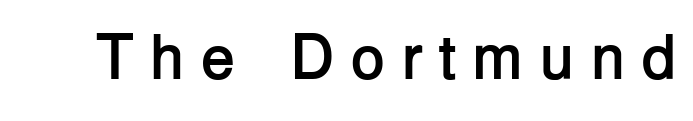
A typesetter would call this proportional, since set widths differ per character. The tracking jumps out immediately: characters are airy and widely separated. Students, this is bold: see how much ink each stroke carries. Font category for this specimen: sans-serif. Nobody drew a line under any word here. Do the letters lean? They stand straight.
